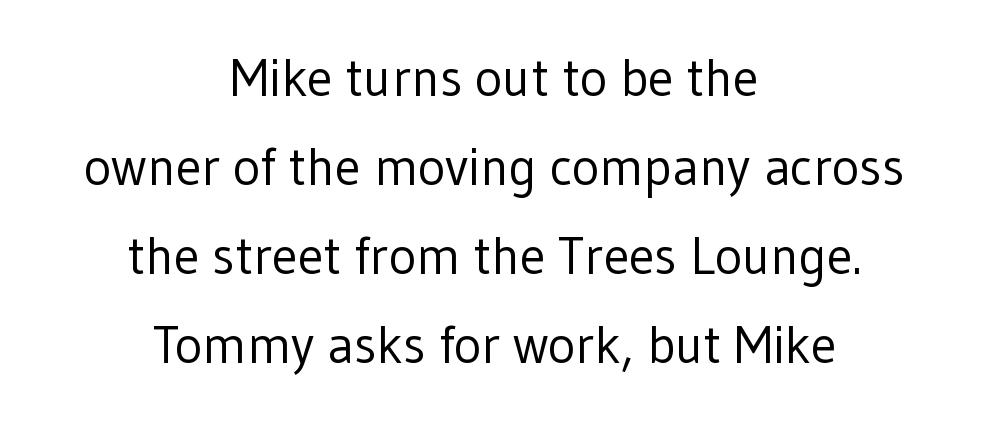
Q: Is the text bold? A: No.
Q: Is the text italic (slanted)? A: No, it is upright.
Q: Is the typeface a serif or a sans-serif typeface? A: Sans-serif.
Q: Is the text underlined? A: No.
Q: How is the paragraph aligned? A: Centered.
Q: Is the spacing between letters normal or unusually wide? A: Normal.
Q: Width (condensed, normal, or wide)? A: Normal.
Q: Stroke contrast? A: Low.
Q: x-height? A: Medium.
Q: Monospaced? A: No.
